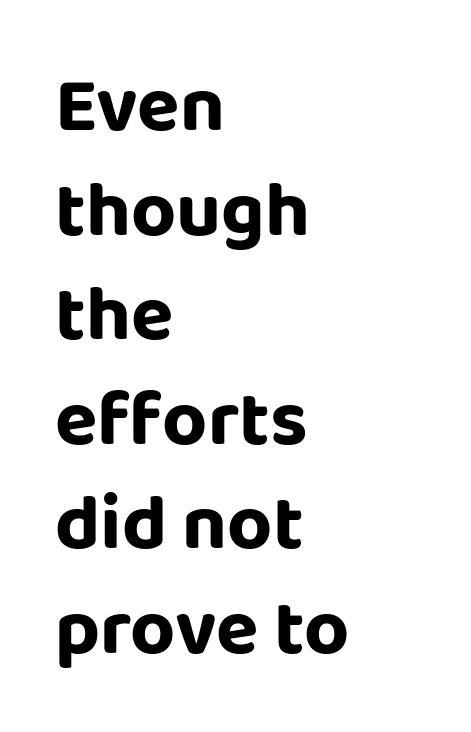
Q: Is the text italic (slanted)? A: No, it is upright.
Q: Is the typeface a serif or a sans-serif typeface? A: Sans-serif.
Q: Is the text underlined? A: No.
Q: How is the paragraph aligned? A: Left-aligned.
Q: Is the spacing between letters normal or unusually wide? A: Normal.
Q: Is the spacing between lines tight, normal or loose? A: Normal.
Q: Width (condensed, normal, or wide)? A: Normal.
Q: Stroke contrast? A: Low.
Q: x-height? A: Large.
Q: Monospaced? A: No.
